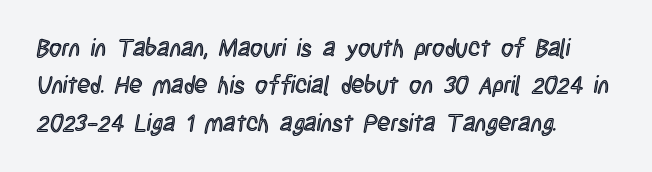
The image shows 24 px text type; set left-aligned, normal line spacing (1.56x), normal letter spacing, not underlined.
